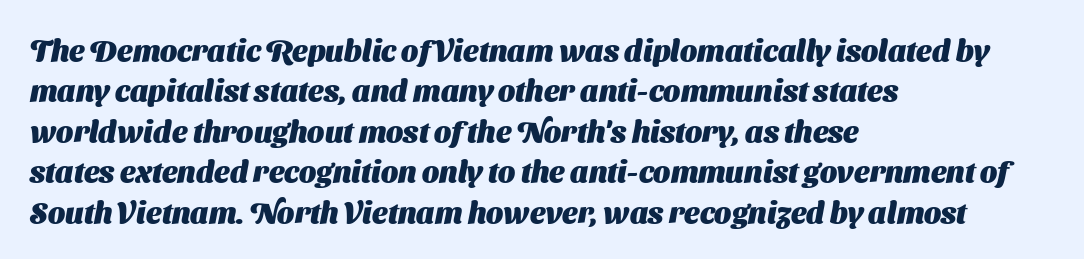
The image shows 30 px heavy sans-serif type; set left-aligned, normal line spacing (1.35x), normal letter spacing, not underlined; medium stroke contrast and a medium x-height.
